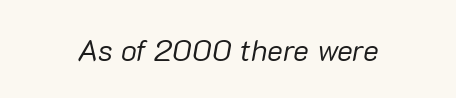
{"italic": "yes", "lean": "right", "slant_degrees": 10, "bold": "no", "weight": "regular", "width": "normal", "stroke_contrast": "low", "x_height": "medium", "monospaced": "no", "underline": "no", "letter_spacing": "normal", "letter_spacing_em": 0.0, "glyph_px": 30}
